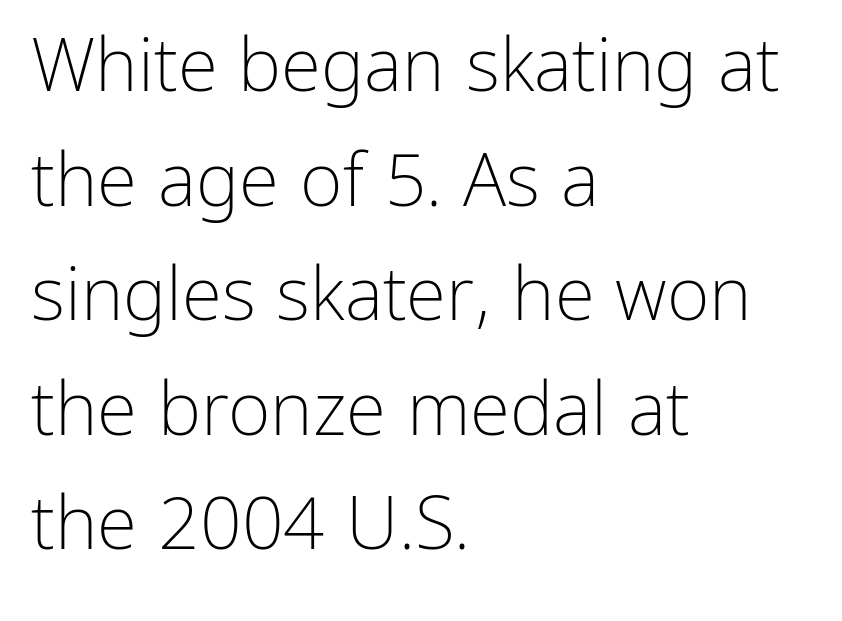
{"serif": "no", "italic": "no", "bold": "no", "weight": "light", "width": "normal", "stroke_contrast": "low", "x_height": "medium", "monospaced": "no", "underline": "no", "align": "left", "line_spacing": "normal", "line_spacing_ratio": 1.57, "letter_spacing": "normal", "letter_spacing_em": 0.0, "glyph_px": 73}
